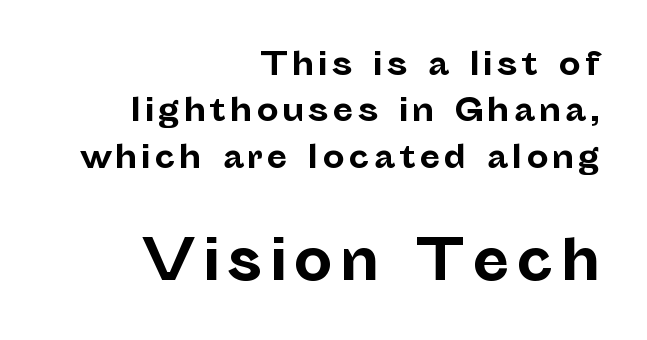
{"serif": "no", "italic": "no", "bold": "yes", "weight": "bold", "width": "normal", "stroke_contrast": "low", "x_height": "medium", "monospaced": "no", "underline": "no", "align": "right", "line_spacing": "normal", "line_spacing_ratio": 1.5, "larger_block": "second", "size_ratio": 1.77, "glyph_px": 55}
